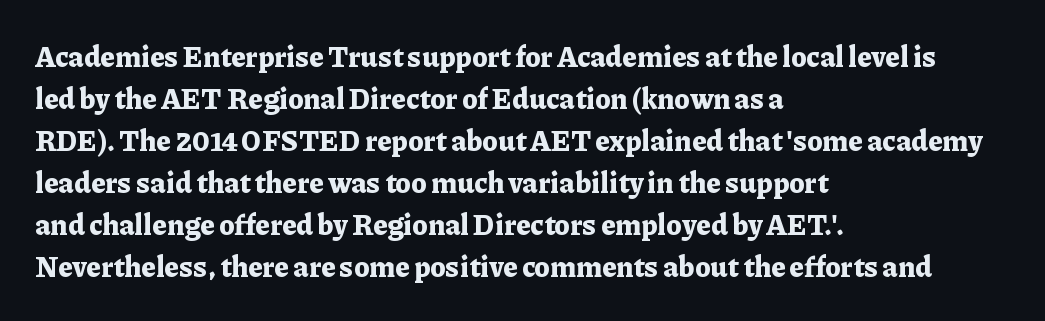
Q: Is the text bold? A: Yes.
Q: Is the text italic (slanted)? A: No, it is upright.
Q: Is the typeface a serif or a sans-serif typeface? A: Serif.
Q: Is the text underlined? A: No.
Q: How is the paragraph aligned? A: Left-aligned.
Q: Is the spacing between letters normal or unusually wide? A: Normal.
Q: Is the spacing between lines tight, normal or loose? A: Normal.
Q: Width (condensed, normal, or wide)? A: Normal.
Q: Stroke contrast? A: Low.
Q: x-height? A: Medium.
Q: Monospaced? A: No.
